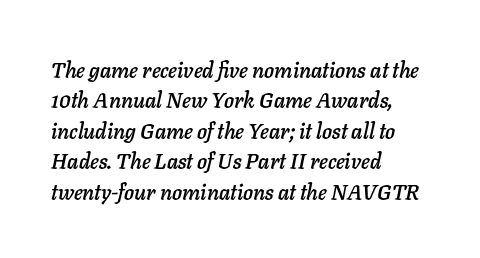
The image shows 21 px text type, italic (leaning right); set left-aligned, normal line spacing (1.45x), normal letter spacing, not underlined.
